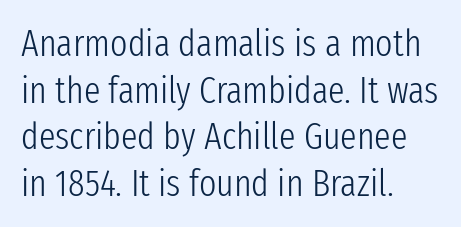
{"serif": "no", "italic": "no", "bold": "no", "weight": "light", "width": "condensed", "stroke_contrast": "low", "x_height": "medium", "monospaced": "no", "underline": "no", "align": "left", "line_spacing": "normal", "line_spacing_ratio": 1.26, "letter_spacing": "normal", "letter_spacing_em": 0.0, "glyph_px": 37}
